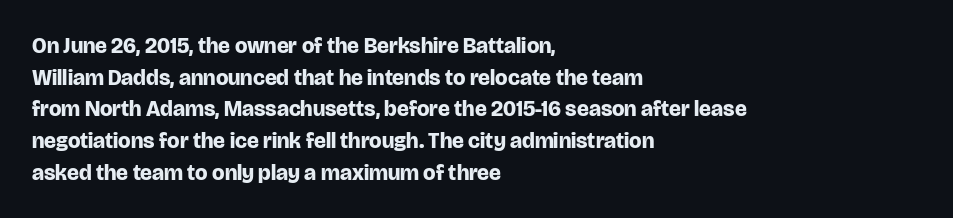
The image shows 22 px bold type, upright; set left-aligned, normal line spacing (1.44x), normal letter spacing, not underlined.
